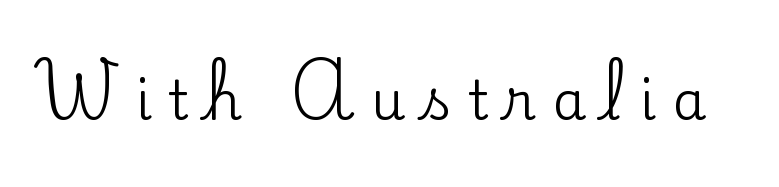
{"serif": "yes", "italic": "no", "width": "normal", "stroke_contrast": "low", "x_height": "small", "monospaced": "no", "underline": "no", "letter_spacing": "wide", "letter_spacing_em": 0.3, "glyph_px": 54}
